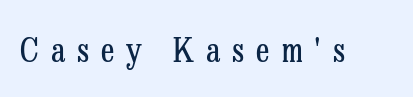
{"serif": "yes", "italic": "no", "bold": "no", "weight": "regular", "width": "condensed", "stroke_contrast": "low", "x_height": "medium", "monospaced": "no", "underline": "no", "letter_spacing": "wide", "letter_spacing_em": 0.37, "glyph_px": 33}
